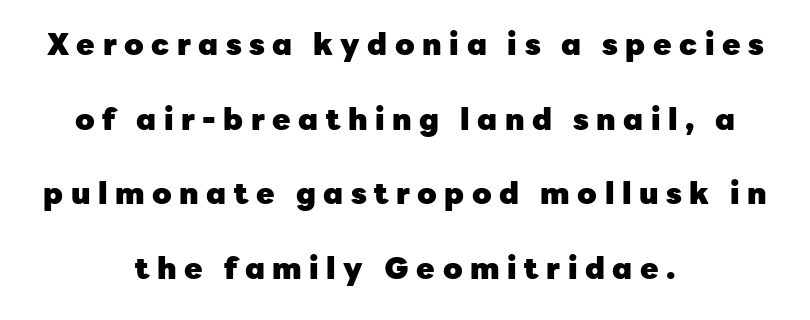
Q: Is the text bold? A: Yes.
Q: Is the text italic (slanted)? A: No, it is upright.
Q: Is the typeface a serif or a sans-serif typeface? A: Sans-serif.
Q: Is the text underlined? A: No.
Q: How is the paragraph aligned? A: Centered.
Q: Is the spacing between letters normal or unusually wide? A: Unusually wide.
Q: Is the spacing between lines tight, normal or loose? A: Loose.
Q: Width (condensed, normal, or wide)? A: Normal.
Q: Stroke contrast? A: Low.
Q: x-height? A: Medium.
Q: Monospaced? A: No.
